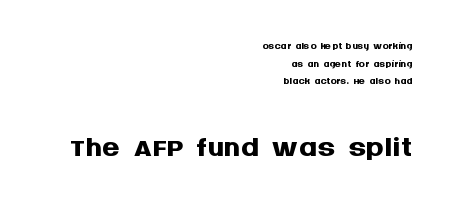
{"serif": "no", "italic": "no", "bold": "yes", "weight": "semibold", "width": "normal", "stroke_contrast": "medium", "x_height": "large", "monospaced": "no", "underline": "no", "align": "right", "line_spacing_ratio": 1.17, "letter_spacing": "normal", "letter_spacing_em": 0.0, "larger_block": "second", "size_ratio": 3.0, "glyph_px": 45}
